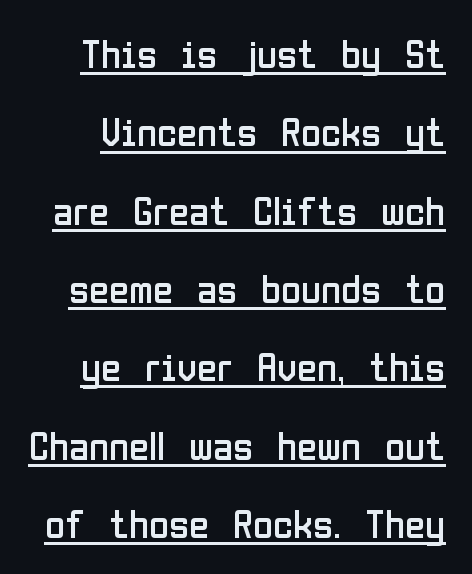
The image shows 41 px regular-weight, condensed sans-serif type, upright; set loose line spacing (1.91x), normal letter spacing, underlined; low stroke contrast and a medium x-height.
